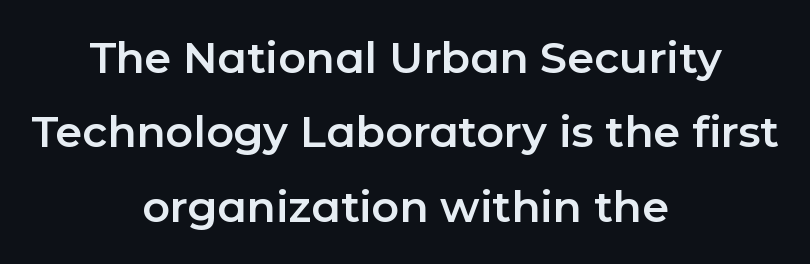
{"serif": "no", "italic": "no", "width": "normal", "stroke_contrast": "low", "x_height": "medium", "monospaced": "no", "underline": "no", "align": "center", "line_spacing_ratio": 1.73, "letter_spacing": "normal", "letter_spacing_em": 0.0, "glyph_px": 43}
